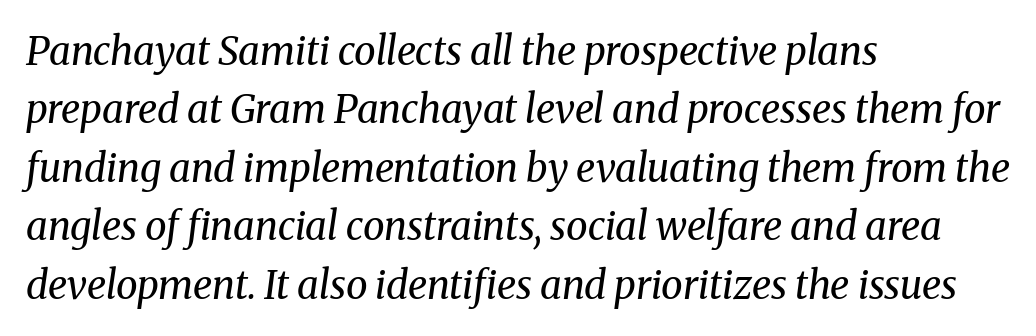
The weight would be labelled regular, book, light, or lighter still. Quick note: italic. How are the letters spaced? Ordinarily, with no added tracking. These lines are rendered in a variable-pitch font.
